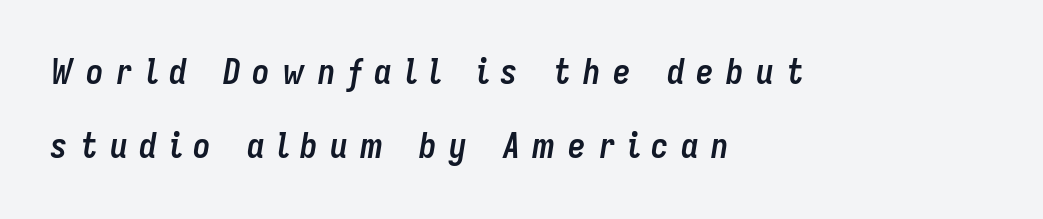
Q: Is the text bold? A: Yes.
Q: Is the text italic (slanted)? A: Yes, it leans right by about 9 degrees.
Q: Is the text underlined? A: No.
Q: How is the paragraph aligned? A: Left-aligned.
Q: Is the spacing between letters normal or unusually wide? A: Unusually wide.
Q: Is the spacing between lines tight, normal or loose? A: Loose.
Q: Width (condensed, normal, or wide)? A: Condensed.
Q: Stroke contrast? A: Low.
Q: x-height? A: Medium.
Q: Monospaced? A: No.
